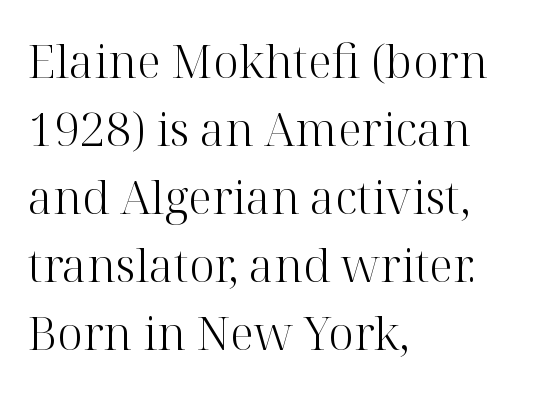
{"serif": "yes", "italic": "no", "bold": "no", "weight": "light", "width": "normal", "stroke_contrast": "high", "x_height": "medium", "monospaced": "no", "underline": "no", "align": "left", "line_spacing": "normal", "line_spacing_ratio": 1.48, "letter_spacing": "normal", "letter_spacing_em": 0.0, "glyph_px": 46}
